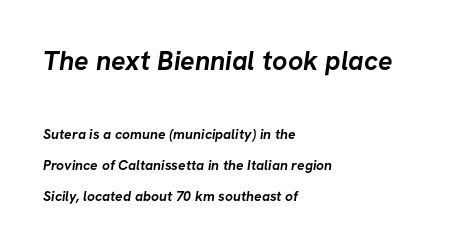
The image shows 27 px bold type; set left-aligned, loose line spacing (2.23x), normal letter spacing, not underlined; the first (top) block is 1.93x larger.
